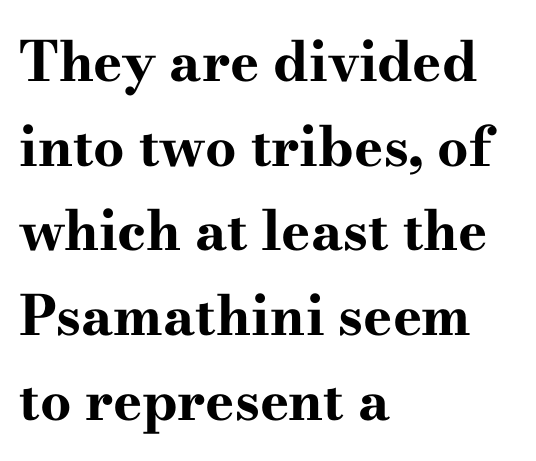
{"serif": "yes", "italic": "no", "bold": "yes", "weight": "bold", "width": "wide", "stroke_contrast": "high", "x_height": "small", "monospaced": "no", "underline": "no", "align": "left", "line_spacing": "normal", "line_spacing_ratio": 1.54, "letter_spacing": "normal", "letter_spacing_em": 0.0, "glyph_px": 55}
